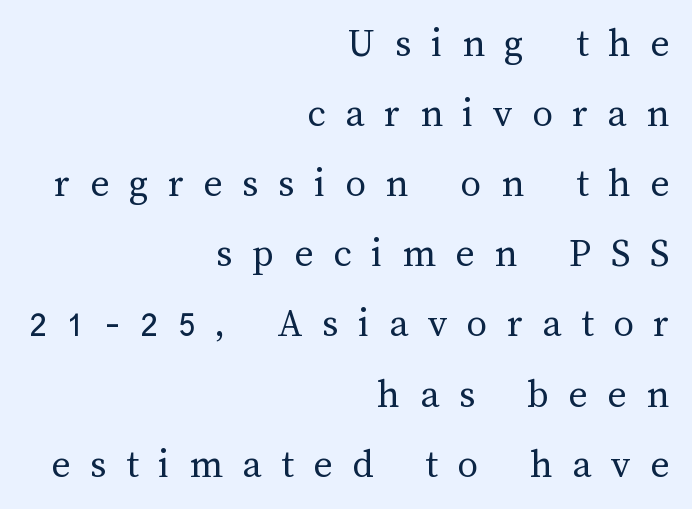
The image shows 41 px regular-weight type, upright; set right-aligned, line spacing 1.71x, unusually wide letter spacing (+0.48 em), not underlined; medium stroke contrast and a medium x-height.
